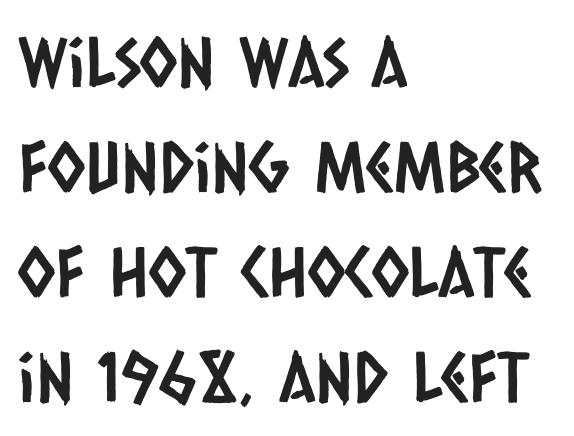
The image shows 69 px condensed sans-serif type; set left-aligned, normal line spacing (1.52x), normal letter spacing, not underlined; low stroke contrast and a large x-height.
